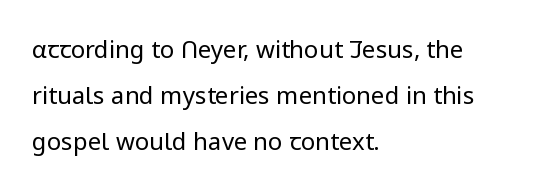
{"italic": "no", "bold": "no", "underline": "no", "align": "left", "line_spacing": "loose", "line_spacing_ratio": 1.91, "letter_spacing": "normal", "letter_spacing_em": 0.0, "glyph_px": 24}
